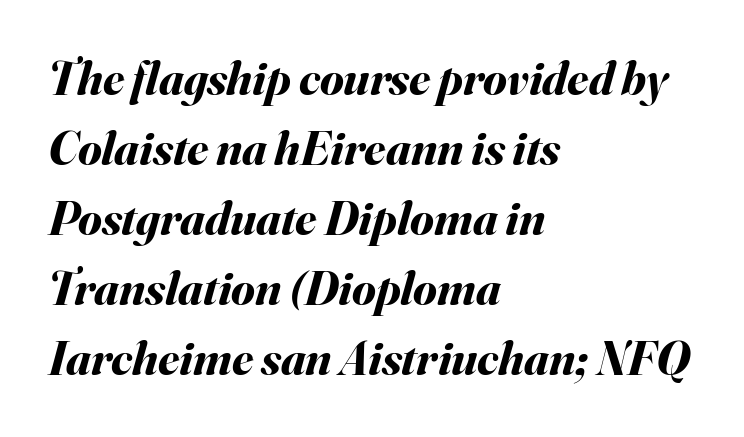
The image shows 48 px bold type, italic (leaning right); set left-aligned, normal line spacing (1.46x), normal letter spacing, not underlined; medium stroke contrast and a small x-height.
